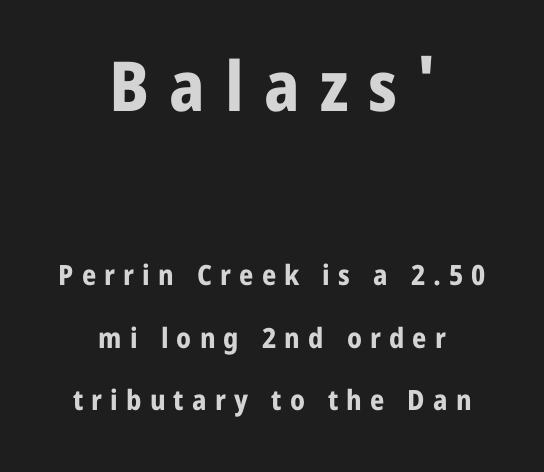
You could not count columns in this text — the font is proportionally spaced. Style check: upright. Observe the absence of serifs on each vertical stroke in this sample. A clean baseline with only descenders dipping below it. Visually, the top section dominates because its glyphs are scaled up. This sample uses expanded letter spacing, leaving extra air between glyphs.
